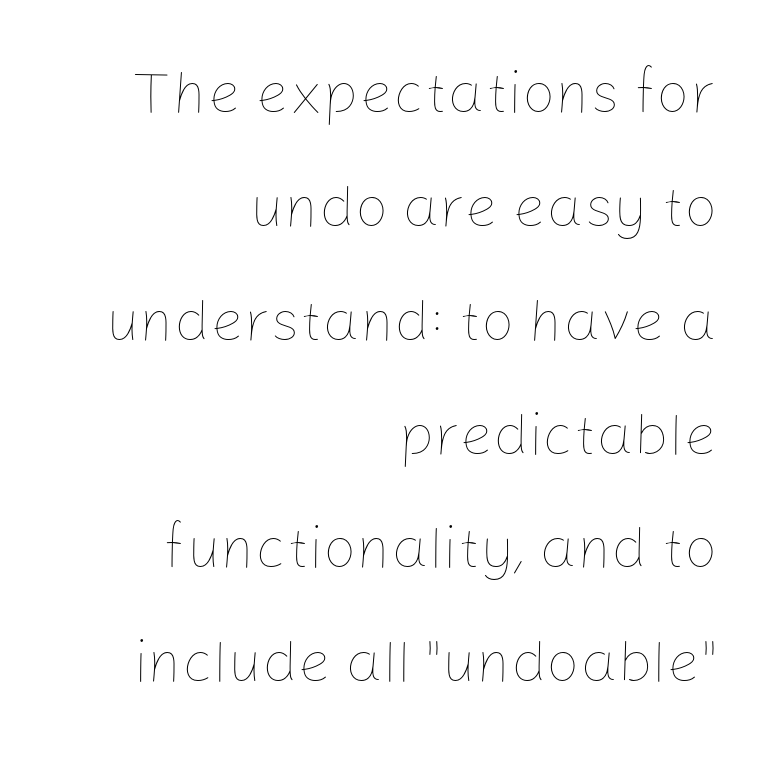
{"italic": "no", "bold": "no", "weight": "thin", "width": "normal", "stroke_contrast": "low", "x_height": "medium", "monospaced": "no", "underline": "no", "align": "right", "line_spacing": "loose", "line_spacing_ratio": 1.93, "letter_spacing": "normal", "letter_spacing_em": 0.0, "glyph_px": 59}
